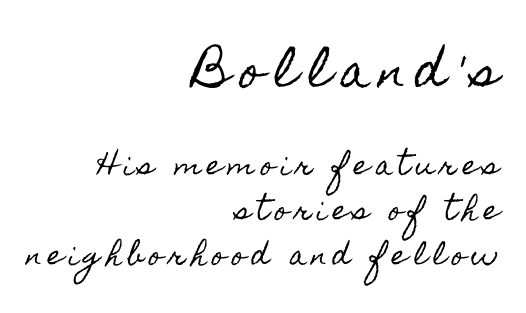
Spacing verdict: proportional, widths tailored to each character. Caption: upper text group enlarged, lower text group reduced. Honestly, the letter spacing is so wide it's the main thing you notice. The lines are quadded right.
